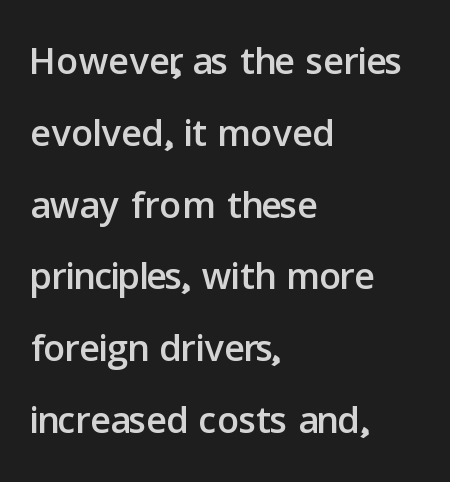
The space directly below the letters is spotless. Notice how the stems are strictly vertical — no italics here. Does the type have serifs? No, each stem ends abruptly. Where is the straight margin? On the left.
